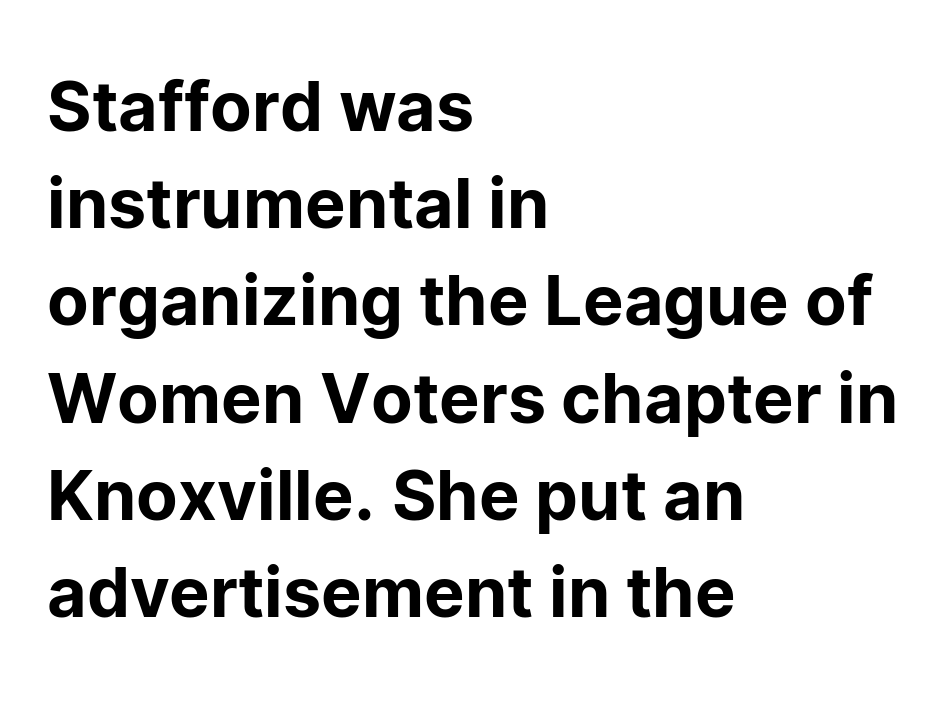
Lines of text with bare space underneath. Nope, not italic — everything's standing straight. Spacing verdict: proportional, widths tailored to each character. The passage shown has conventional tracking throughout.
